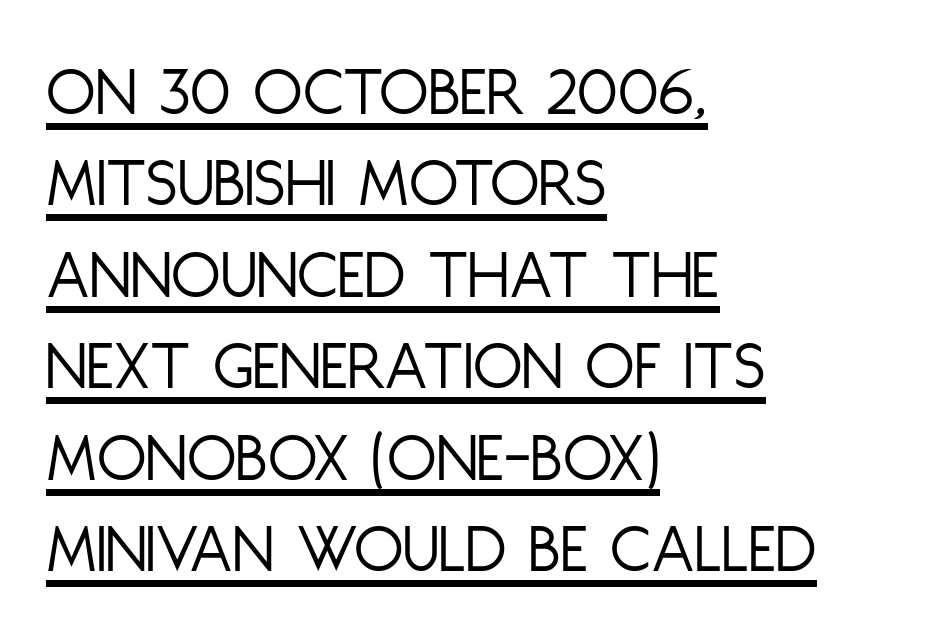
The image shows 72 px light, condensed sans-serif type, upright; set left-aligned, normal line spacing (1.27x), normal letter spacing, underlined; low stroke contrast and a large x-height.
